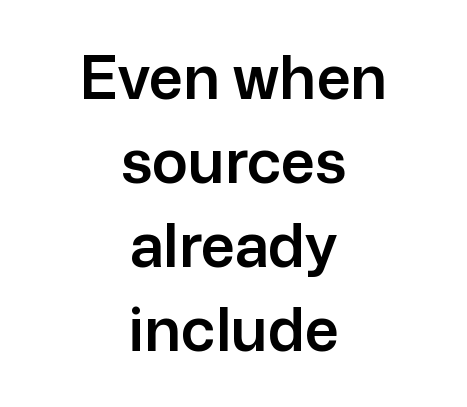
Q: Is the text italic (slanted)? A: No, it is upright.
Q: Is the typeface a serif or a sans-serif typeface? A: Sans-serif.
Q: Is the text underlined? A: No.
Q: How is the paragraph aligned? A: Centered.
Q: Is the spacing between letters normal or unusually wide? A: Normal.
Q: Is the spacing between lines tight, normal or loose? A: Normal.
Q: Width (condensed, normal, or wide)? A: Normal.
Q: Stroke contrast? A: Low.
Q: x-height? A: Medium.
Q: Monospaced? A: No.
